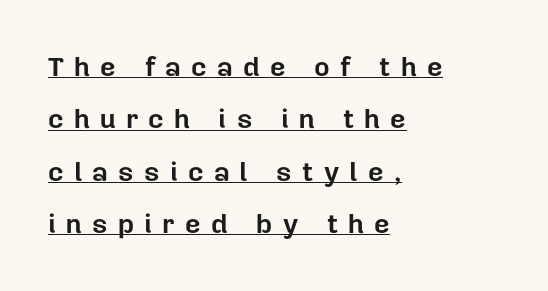
Caption: lettering with a line underneath. Tracking here is generous; glyphs stand well apart from one another. This sample uses an upright cut, with every glyph sitting square on the baseline. The designer dialed line spacing up above the default. Is the block centered? No — it sits flush against the left margin.
